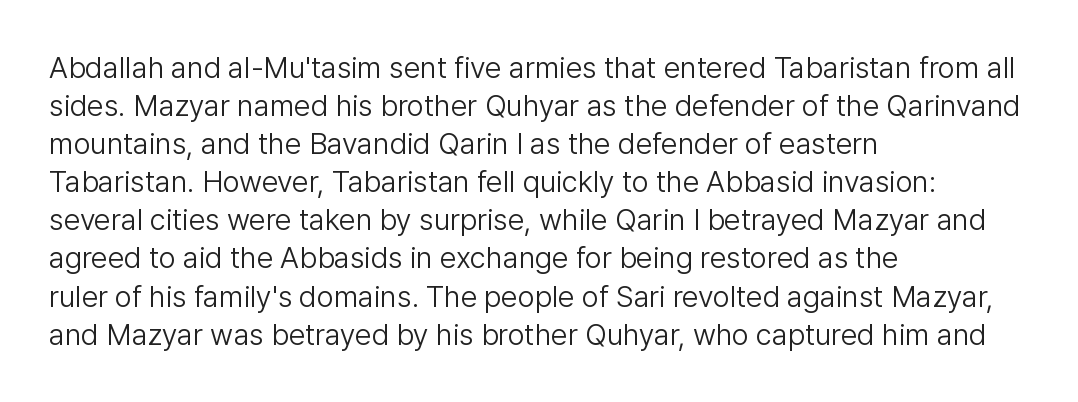
The image shows 30 px light sans-serif type, upright; set left-aligned, normal line spacing (1.27x), normal letter spacing, not underlined; low stroke contrast and a medium x-height.
